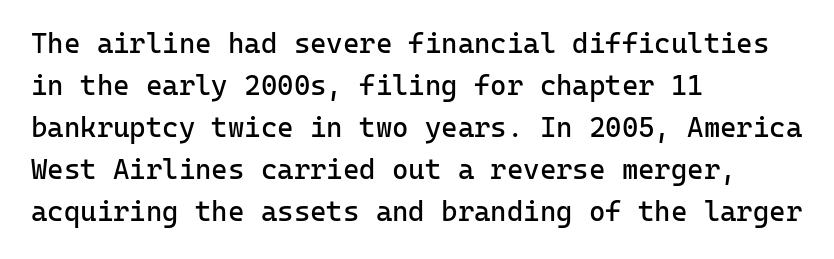
The image shows 28 px regular-weight sans-serif type, upright, monospaced; set left-aligned, normal line spacing (1.5x), normal letter spacing, not underlined; low stroke contrast and a medium x-height.
